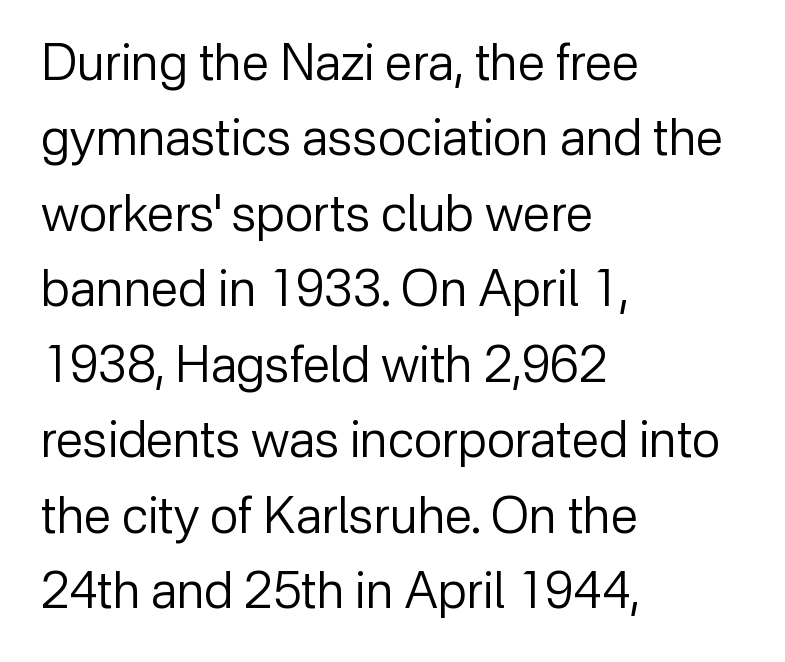
The image shows 50 px regular-weight sans-serif type, upright; set left-aligned, normal line spacing (1.51x), normal letter spacing, not underlined; low stroke contrast and a medium x-height.
